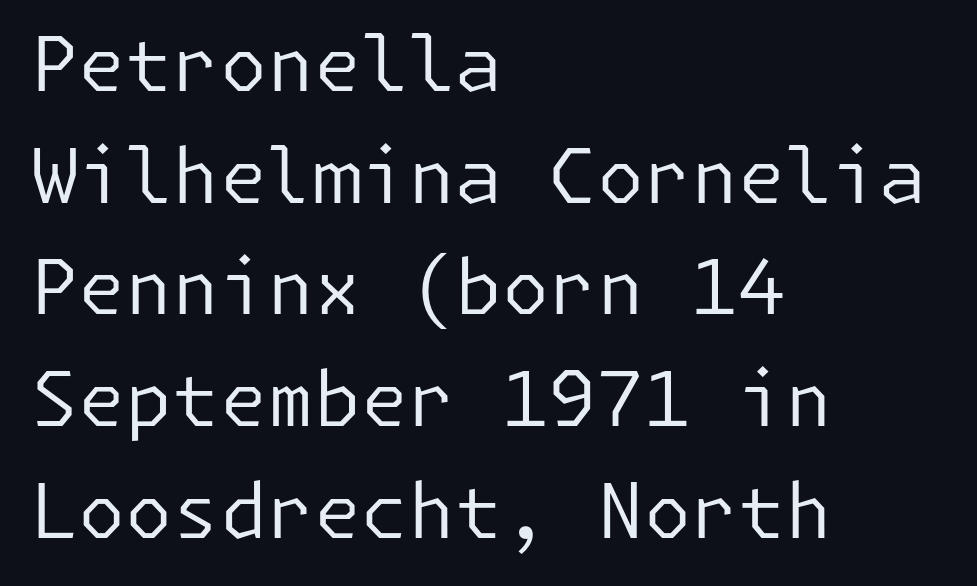
Q: Is the text bold? A: No.
Q: Is the text italic (slanted)? A: No, it is upright.
Q: Is the typeface a serif or a sans-serif typeface? A: Sans-serif.
Q: Is the text underlined? A: No.
Q: How is the paragraph aligned? A: Left-aligned.
Q: Is the spacing between letters normal or unusually wide? A: Normal.
Q: Is the spacing between lines tight, normal or loose? A: Normal.
Q: Width (condensed, normal, or wide)? A: Normal.
Q: Stroke contrast? A: Low.
Q: x-height? A: Medium.
